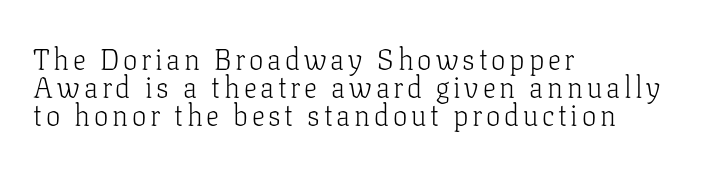
{"serif": "yes", "italic": "no", "bold": "no", "weight": "light", "width": "normal", "stroke_contrast": "low", "x_height": "medium", "monospaced": "no", "underline": "no", "align": "left", "line_spacing": "tight", "line_spacing_ratio": 0.97, "glyph_px": 29}
